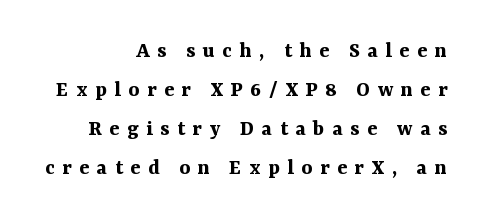
This sample uses expanded letter spacing, leaving extra air between glyphs. Thick stems and heavy bowls — unmistakably bold. The words here are not underlined. What's the leading like? Ordinary, nothing unusual. Characters remain perfectly vertical along every line.
